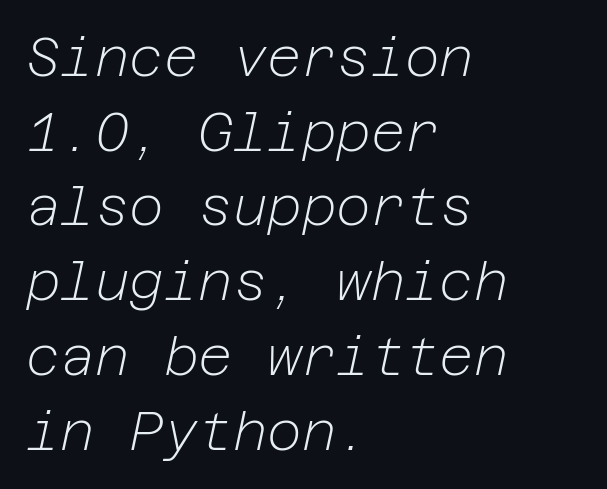
{"italic": "yes", "lean": "right", "slant_degrees": 12, "bold": "no", "weight": "light", "width": "normal", "stroke_contrast": "low", "x_height": "medium", "underline": "no", "align": "left", "line_spacing": "normal", "line_spacing_ratio": 1.41, "letter_spacing": "normal", "letter_spacing_em": 0.0, "glyph_px": 53}
